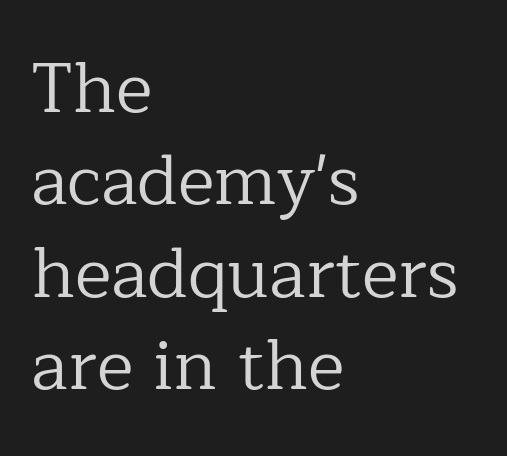
{"serif": "yes", "italic": "no", "bold": "no", "weight": "regular", "width": "normal", "stroke_contrast": "low", "x_height": "medium", "monospaced": "no", "underline": "no", "align": "left", "line_spacing": "normal", "line_spacing_ratio": 1.32, "letter_spacing": "normal", "letter_spacing_em": 0.0, "glyph_px": 70}
